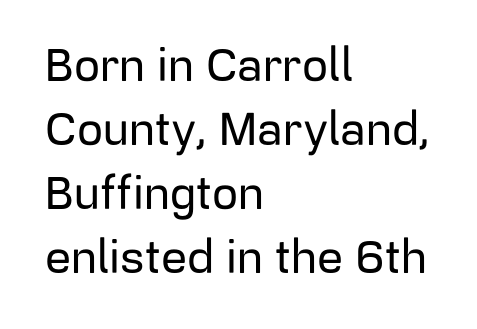
{"serif": "no", "italic": "no", "width": "normal", "stroke_contrast": "low", "x_height": "medium", "monospaced": "no", "underline": "no", "align": "left", "line_spacing": "normal", "line_spacing_ratio": 1.39, "letter_spacing": "normal", "letter_spacing_em": 0.0, "glyph_px": 46}
